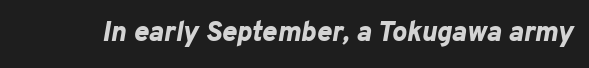
Proportional: the letters do not fall into vertical columns. Designer's note — italics engaged. Plain, unruled lines of type. The horizontal fit of the characters is conventional and even. This is heavy type, rendered in bold.
